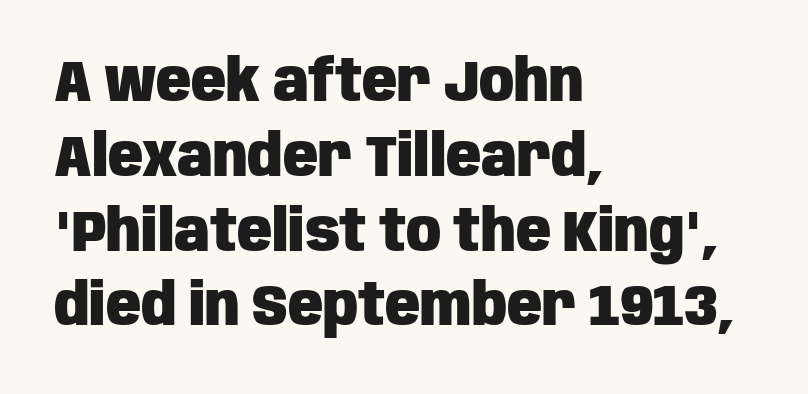
Q: Is the text bold? A: Yes.
Q: Is the text italic (slanted)? A: No, it is upright.
Q: Is the typeface a serif or a sans-serif typeface? A: Sans-serif.
Q: Is the text underlined? A: No.
Q: How is the paragraph aligned? A: Left-aligned.
Q: Is the spacing between letters normal or unusually wide? A: Normal.
Q: Is the spacing between lines tight, normal or loose? A: Normal.
Q: Width (condensed, normal, or wide)? A: Condensed.
Q: Stroke contrast? A: Low.
Q: x-height? A: Large.
Q: Monospaced? A: No.
